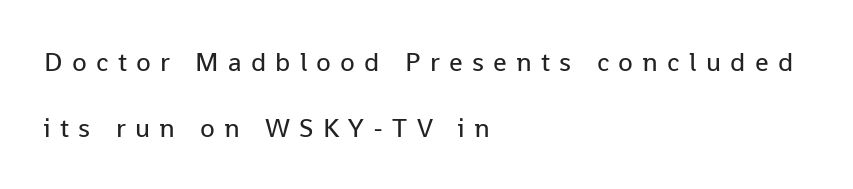
Clear beneath every line of the passage. Does the lettering tilt? It doesn't — this is upright. Line beginnings align vertically; line endings do not. Horizontal bands of white between lines are thick stripes.
